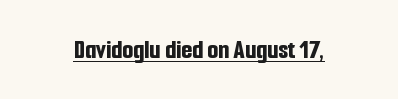
Q: Is the text bold? A: Yes.
Q: Is the text italic (slanted)? A: No, it is upright.
Q: Is the typeface a serif or a sans-serif typeface? A: Sans-serif.
Q: Is the text underlined? A: Yes.
Q: How is the paragraph aligned? A: Centered.
Q: Is the spacing between letters normal or unusually wide? A: Normal.
Q: Width (condensed, normal, or wide)? A: Condensed.
Q: Stroke contrast? A: Low.
Q: x-height? A: Medium.
Q: Monospaced? A: No.
